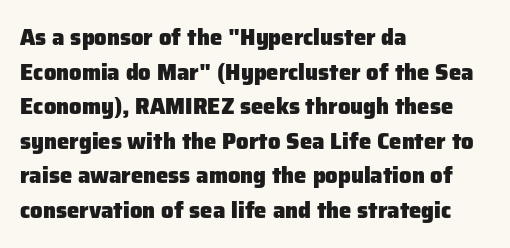
{"italic": "no", "bold": "yes", "underline": "no", "align": "left", "line_spacing": "normal", "line_spacing_ratio": 1.57, "letter_spacing": "normal", "letter_spacing_em": 0.0, "glyph_px": 22}
